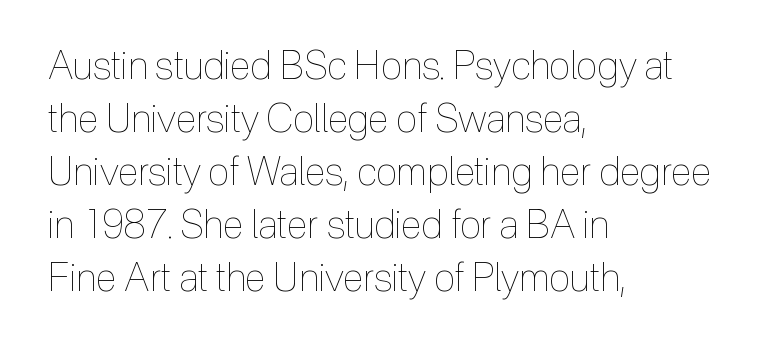
The passage shown stacks its lines at a standard gap. The specimen reads as upright at a glance. Proportional: the letters do not fall into vertical columns. The letterforms sit shoulder to shoulder at normal distance. The typesetting does not lean heavy: it is not bold.
